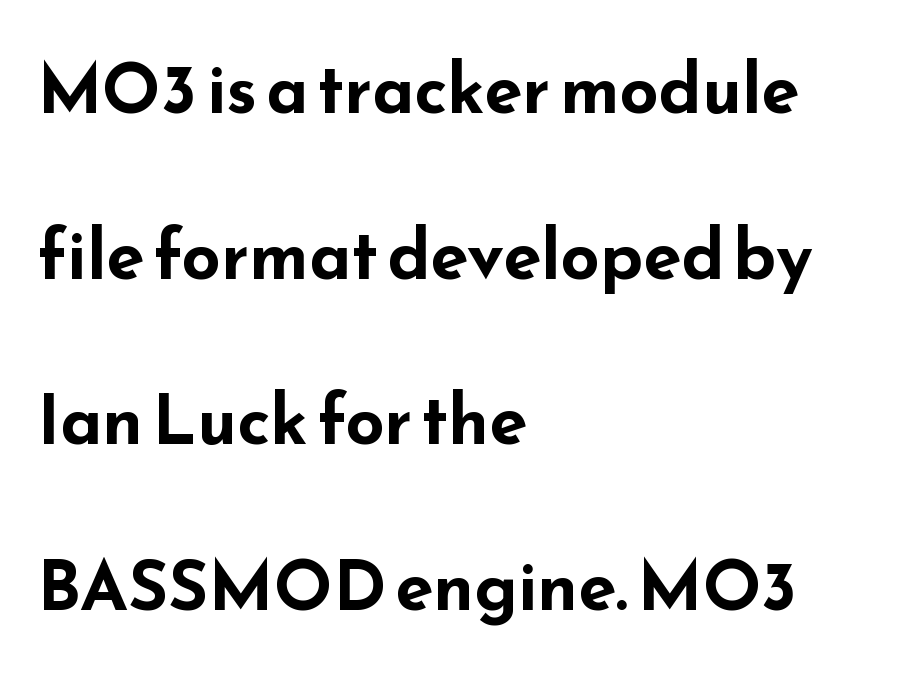
The image shows 69 px bold, wide sans-serif type, upright; set left-aligned, loose line spacing (2.4x), normal letter spacing, not underlined; low stroke contrast and a small x-height.
